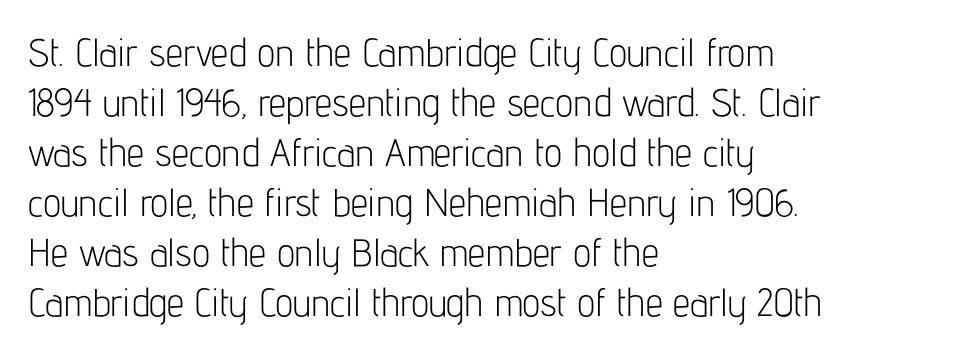
Q: Is the text bold? A: No.
Q: Is the text italic (slanted)? A: No, it is upright.
Q: Is the typeface a serif or a sans-serif typeface? A: Sans-serif.
Q: Is the text underlined? A: No.
Q: How is the paragraph aligned? A: Left-aligned.
Q: Is the spacing between letters normal or unusually wide? A: Normal.
Q: Is the spacing between lines tight, normal or loose? A: Normal.
Q: Width (condensed, normal, or wide)? A: Condensed.
Q: Stroke contrast? A: Low.
Q: x-height? A: Medium.
Q: Monospaced? A: No.
